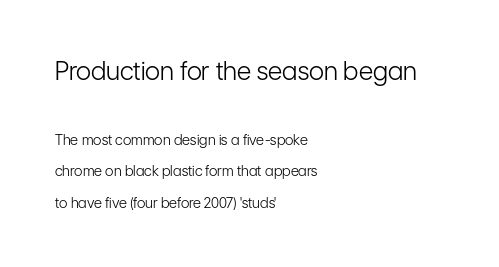
{"italic": "no", "bold": "no", "underline": "no", "align": "left", "line_spacing": "loose", "line_spacing_ratio": 2.24, "letter_spacing": "normal", "letter_spacing_em": 0.0, "larger_block": "first", "size_ratio": 1.79, "glyph_px": 25}
